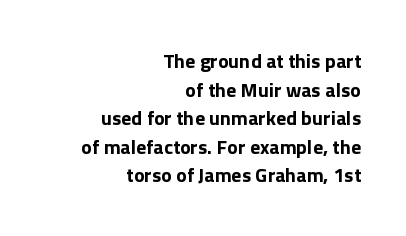
Typesetter's note: full bold, strokes at maximum text heaviness. This rendering leaves character spacing at its baseline value. Horizontal bands of white between lines are of average thickness. The rendering anchors every line to the right-hand side. Descenders are the only things crossing below the line. The font's upright variant was chosen for this text.
